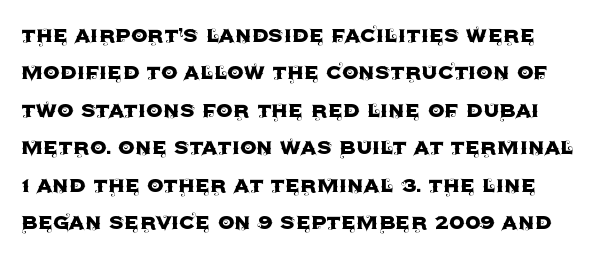
Look at the tracking — it's just the regular setting, nothing added. Unlike italic type, these characters show no tilt at all. Leading: standard. Underline: absent.
